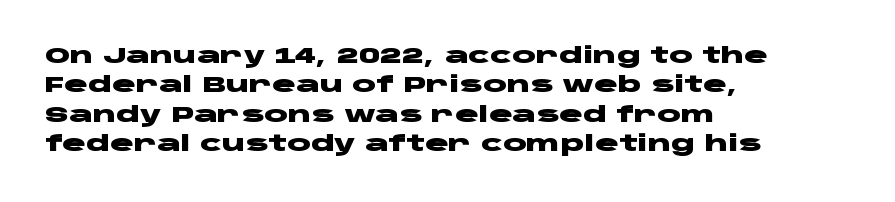
{"italic": "no", "bold": "yes", "underline": "no", "align": "left", "line_spacing": "normal", "line_spacing_ratio": 1.33, "letter_spacing": "normal", "letter_spacing_em": 0.0, "glyph_px": 22}
